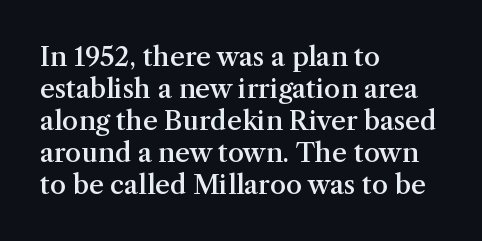
Each row of text sits above clean, open space. In CSS terms this would be text-align: left. Is the type bold? Partly — it's a semibold, heavier than regular but not fully bold. The font's upright variant was chosen for this text. Nothing unusual about the tracking: characters are spaced as the font intends.
